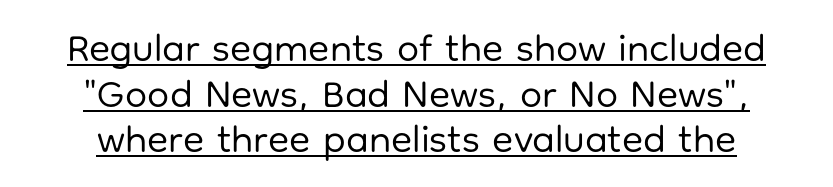
{"serif": "no", "italic": "no", "bold": "no", "weight": "regular", "width": "normal", "stroke_contrast": "low", "x_height": "medium", "monospaced": "no", "underline": "yes", "align": "center", "line_spacing_ratio": 1.17, "letter_spacing": "normal", "letter_spacing_em": 0.0, "glyph_px": 39}
